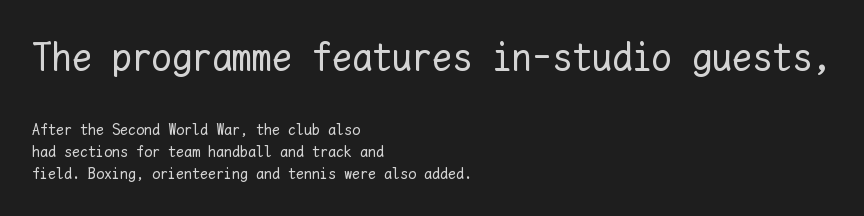
Q: Is the text bold? A: No.
Q: Is the text italic (slanted)? A: No, it is upright.
Q: Is the text underlined? A: No.
Q: How is the paragraph aligned? A: Left-aligned.
Q: Is the spacing between letters normal or unusually wide? A: Normal.
Q: Is the spacing between lines tight, normal or loose? A: Normal.
Q: Which block of text is set in a larger size, the first (top) or the second (bottom)? A: The first (top) one.
Q: Width (condensed, normal, or wide)? A: Normal.
Q: Stroke contrast? A: Low.
Q: x-height? A: Medium.
Q: Monospaced? A: Yes.
